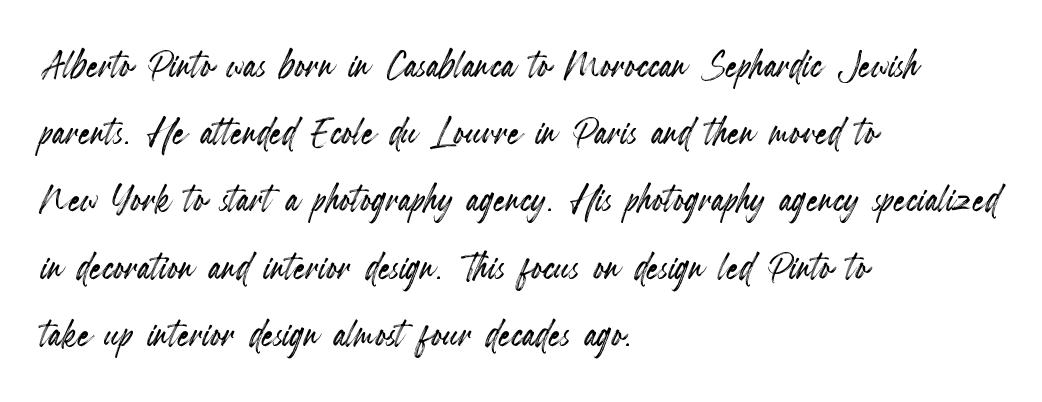
The image shows 48 px condensed type; set left-aligned, normal line spacing (1.4x), normal letter spacing, not underlined; a small x-height.
